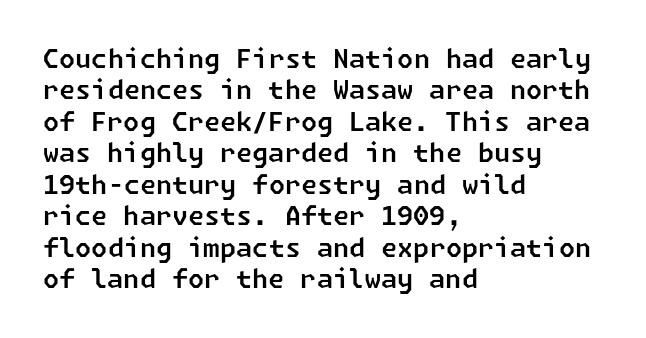
Q: Is the text underlined? A: No.
Q: How is the paragraph aligned? A: Left-aligned.
Q: Is the spacing between letters normal or unusually wide? A: Normal.
